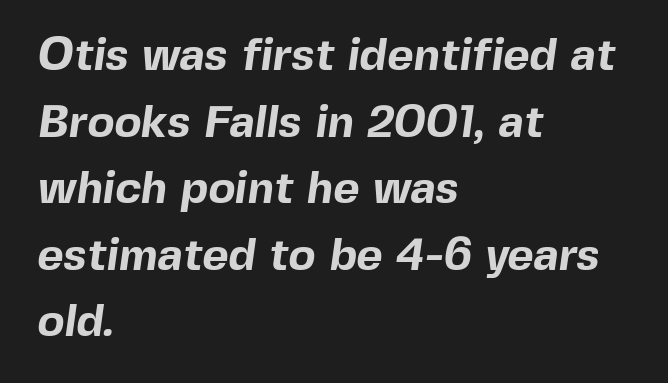
Thick stems and heavy bowls — unmistakably bold. Is this a sans? Yes — the strokes have no serifs. If you drew a ruler down the left edge, every line would touch it. Default kerning and tracking; the words read as compact shapes.
